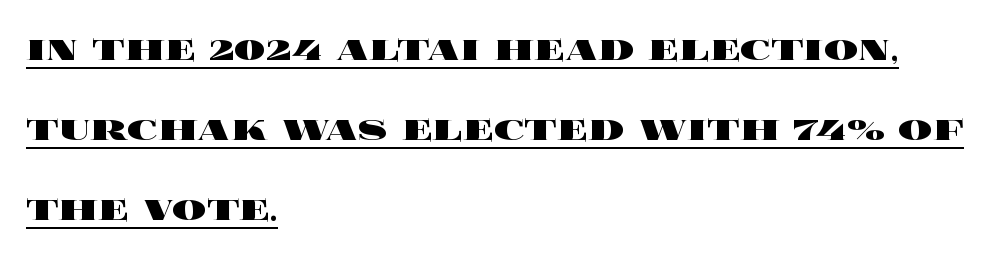
{"italic": "no", "bold": "yes", "weight": "heavy", "width": "wide", "x_height": "large", "monospaced": "no", "underline": "yes", "align": "left", "line_spacing_ratio": 1.86, "letter_spacing": "normal", "letter_spacing_em": 0.0, "glyph_px": 43}
